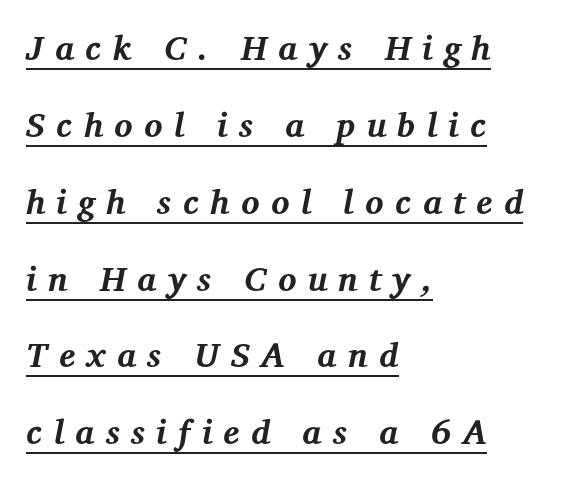
{"serif": "yes", "italic": "yes", "lean": "right", "slant_degrees": 12, "bold": "yes", "weight": "bold", "width": "normal", "stroke_contrast": "medium", "x_height": "medium", "monospaced": "no", "underline": "yes", "align": "left", "line_spacing": "loose", "line_spacing_ratio": 2.26, "letter_spacing": "wide", "letter_spacing_em": 0.33, "glyph_px": 34}
